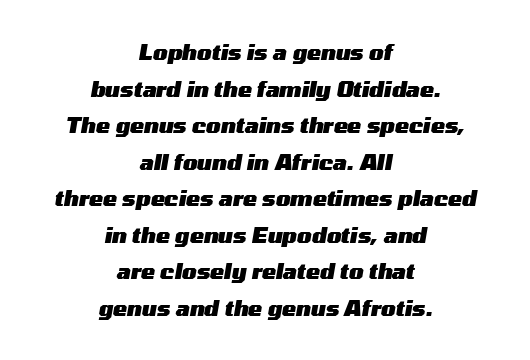
{"italic": "yes", "lean": "right", "slant_degrees": 10, "bold": "yes", "underline": "no", "align": "center", "line_spacing_ratio": 1.74, "letter_spacing": "normal", "letter_spacing_em": 0.0, "glyph_px": 21}
